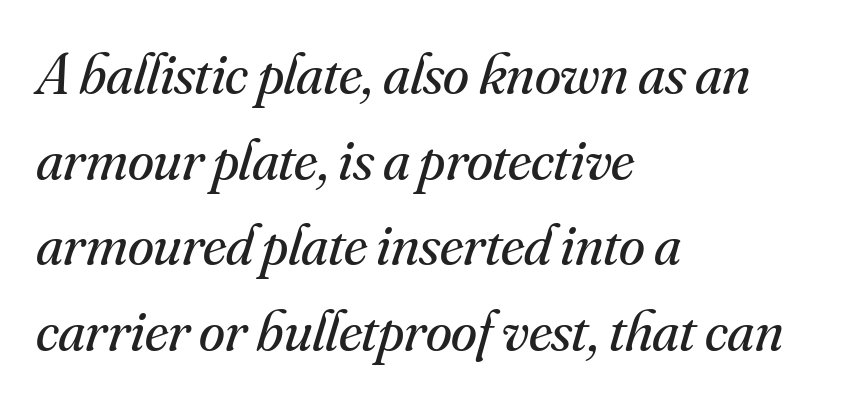
The image shows 59 px regular-weight serif type, italic (leaning right); set left-aligned, normal line spacing (1.45x), normal letter spacing, not underlined; medium stroke contrast and a small x-height.
